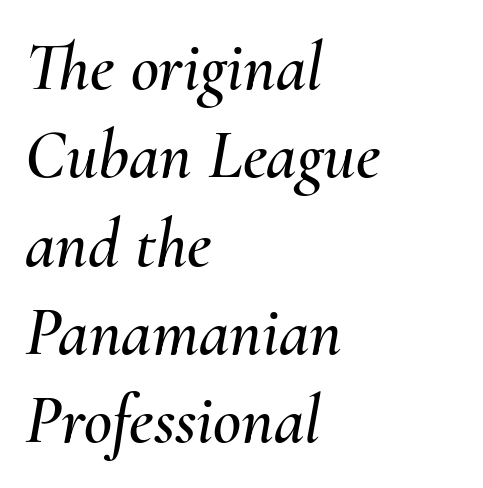
{"italic": "yes", "lean": "right", "slant_degrees": 10, "width": "normal", "stroke_contrast": "medium", "x_height": "small", "monospaced": "no", "underline": "no", "align": "left", "line_spacing": "normal", "line_spacing_ratio": 1.28, "letter_spacing": "normal", "letter_spacing_em": 0.0, "glyph_px": 69}
